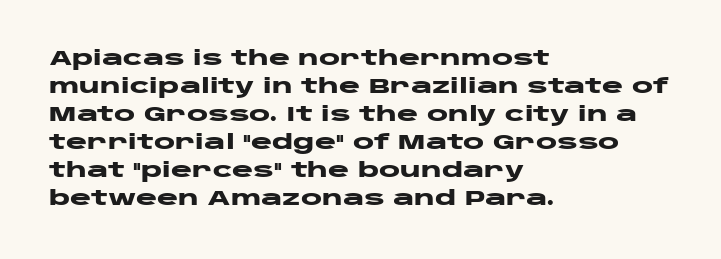
{"italic": "no", "bold": "yes", "underline": "no", "align": "left", "line_spacing": "normal", "line_spacing_ratio": 1.4, "letter_spacing": "normal", "letter_spacing_em": 0.0, "glyph_px": 20}
